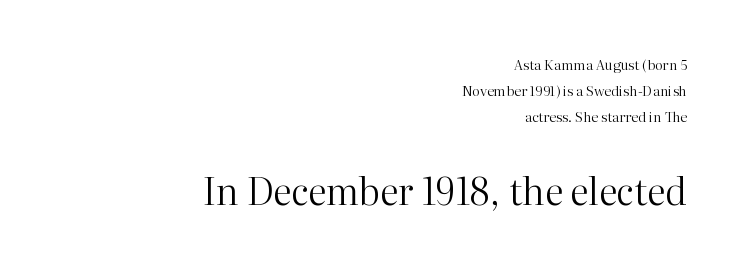
{"serif": "yes", "italic": "no", "bold": "no", "weight": "regular", "width": "normal", "stroke_contrast": "high", "x_height": "medium", "monospaced": "no", "underline": "no", "align": "right", "line_spacing_ratio": 1.87, "letter_spacing": "normal", "letter_spacing_em": 0.0, "larger_block": "second", "size_ratio": 2.64, "glyph_px": 37}
